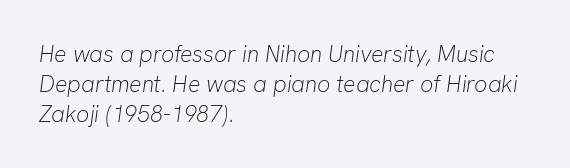
The image shows 23 px text type, italic (leaning right); set left-aligned, normal line spacing (1.3x), normal letter spacing, not underlined.
